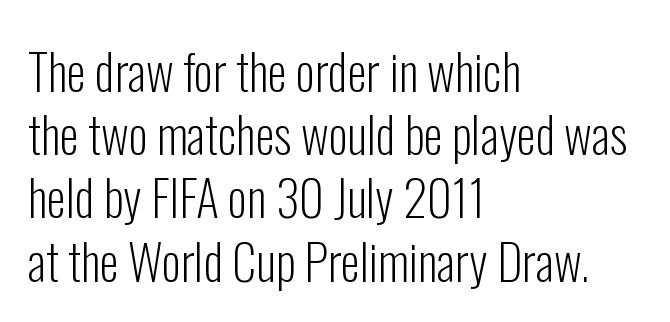
The image shows 49 px light, condensed sans-serif type, upright; set left-aligned, normal line spacing (1.29x), normal letter spacing, not underlined; low stroke contrast and a medium x-height.
